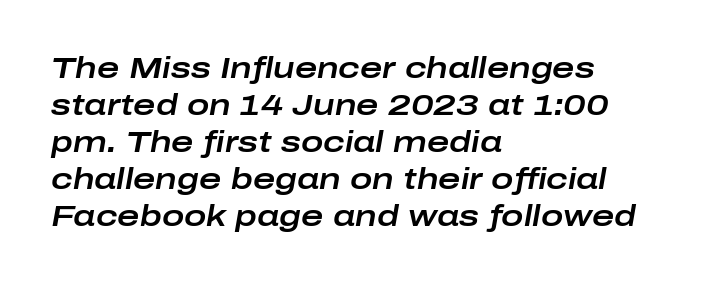
The image shows 30 px wide type, italic (leaning right); set left-aligned, line spacing 1.23x, normal letter spacing, not underlined; low stroke contrast and a medium x-height.
